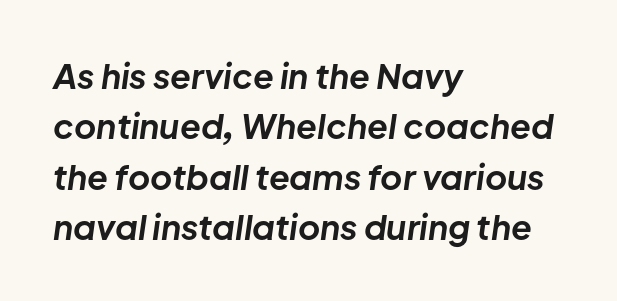
Summary of vertical rhythm: regular, with standard interline spacing. Horizontally, the lines are justified to the leading edge only. The rendering uses natural spacing where letterforms have individual widths. On the weight axis this lands at bold, roughly 700.
